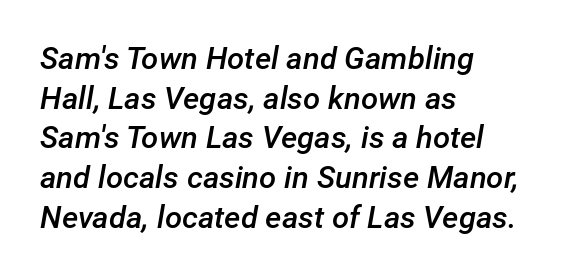
The image shows 31 px semibold type, italic (leaning right); set left-aligned, normal line spacing (1.28x), normal letter spacing, not underlined; low stroke contrast and a medium x-height.
